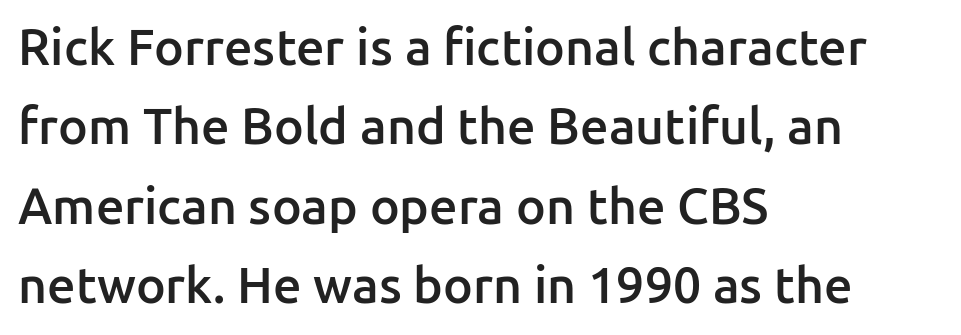
Q: Is the text bold? A: Semi-bold.
Q: Is the text italic (slanted)? A: No, it is upright.
Q: Is the typeface a serif or a sans-serif typeface? A: Sans-serif.
Q: Is the text underlined? A: No.
Q: How is the paragraph aligned? A: Left-aligned.
Q: Is the spacing between letters normal or unusually wide? A: Normal.
Q: Is the spacing between lines tight, normal or loose? A: Normal.
Q: Width (condensed, normal, or wide)? A: Normal.
Q: Stroke contrast? A: Low.
Q: x-height? A: Medium.
Q: Monospaced? A: No.
